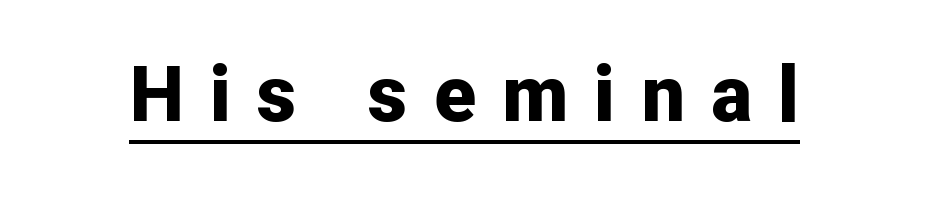
The passage shown is typed in a proportional face where columns would drift. These lines are composed in type without serifs. A continuous stroke trails under the words, as in a hyperlink. Emphasis by weight is at full strength: bold. Students, note that the glyphs here are deliberately spaced far apart. Ascenders rise straight up at ninety degrees.
